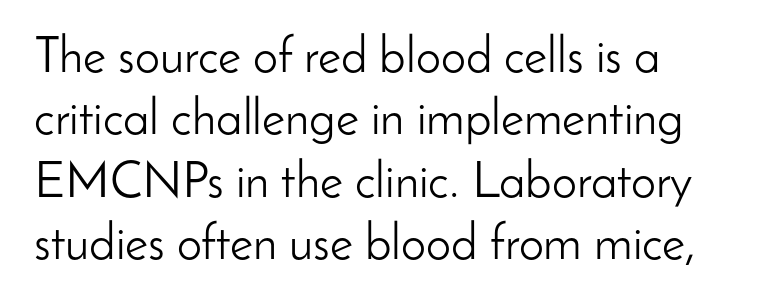
The image shows 50 px light sans-serif type, upright; set normal line spacing (1.25x), normal letter spacing, not underlined; low stroke contrast and a small x-height.
